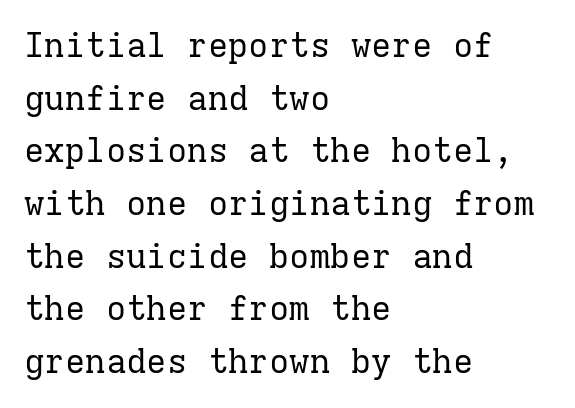
Characters follow at the spacing the type designer built in. These lines are rendered in a fixed-pitch font. Quick note: interline space is typical. Stroke terminals: seriffed.
